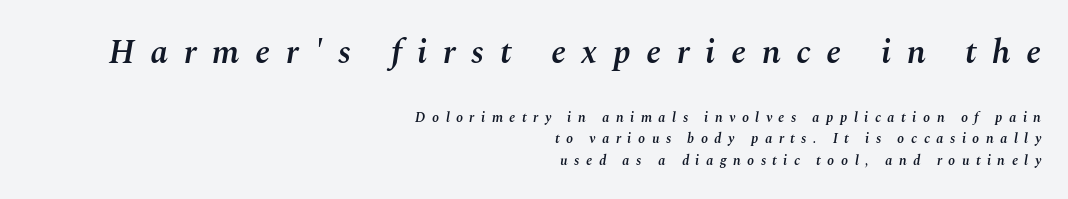
The image shows 34 px semibold type, italic (leaning right); set right-aligned, normal line spacing (1.54x), unusually wide letter spacing (+0.46 em), not underlined; the first (top) block is 2.43x larger; medium stroke contrast and a medium x-height.
